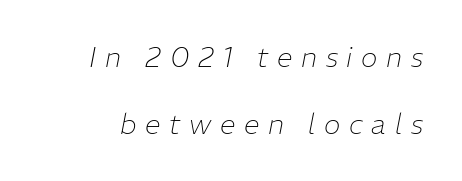
{"italic": "yes", "lean": "right", "slant_degrees": 11, "bold": "no", "weight": "thin", "width": "normal", "stroke_contrast": "low", "x_height": "medium", "monospaced": "no", "underline": "no", "line_spacing": "loose", "line_spacing_ratio": 2.38, "letter_spacing": "wide", "letter_spacing_em": 0.31, "glyph_px": 28}
